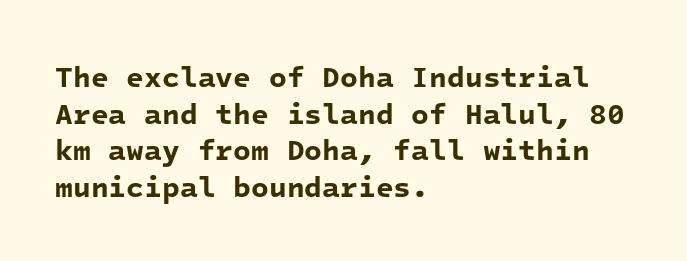
{"serif": "no", "bold": "yes", "weight": "bold", "width": "normal", "stroke_contrast": "low", "x_height": "medium", "monospaced": "yes", "underline": "no", "align": "left", "line_spacing": "normal", "line_spacing_ratio": 1.26, "letter_spacing": "normal", "letter_spacing_em": 0.0, "glyph_px": 29}
